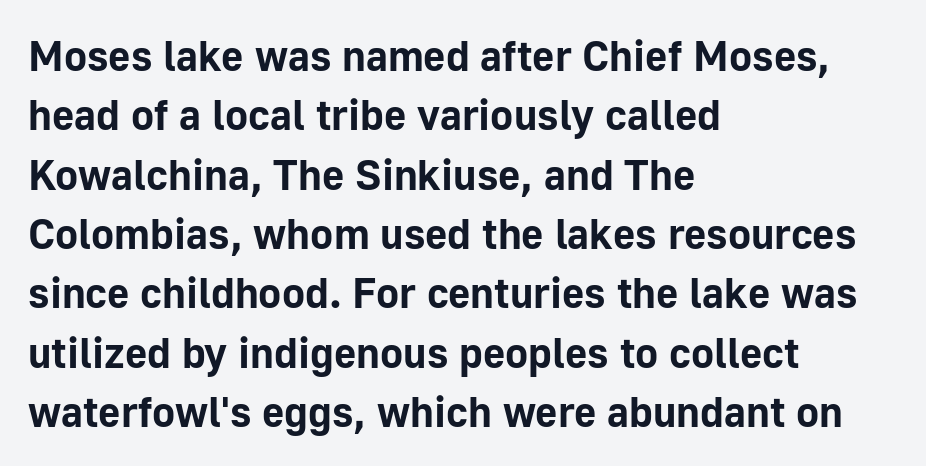
Letter spacing: default. Ascenders rise straight up at ninety degrees. Regarding leading, the lines here are spaced in the standard way. Here the designer chose a conventional face with non-uniform glyph widths. Nobody drew a line under any word here. A classic flush-left, rag-right setting is used for this passage.
